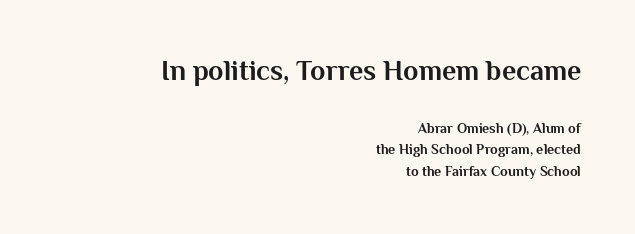
The image shows 28 px bold sans-serif type, upright; set right-aligned, normal line spacing (1.54x), normal letter spacing, not underlined; the first (top) block is 2.0x larger; medium stroke contrast and a medium x-height.
